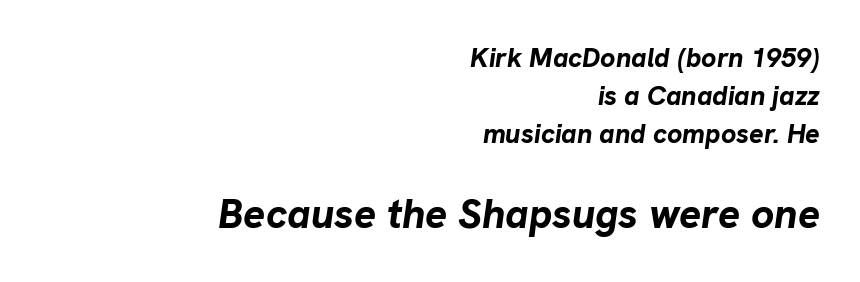
{"italic": "yes", "lean": "right", "slant_degrees": 8, "bold": "yes", "weight": "bold", "width": "normal", "stroke_contrast": "low", "x_height": "medium", "monospaced": "no", "underline": "no", "align": "right", "line_spacing": "normal", "line_spacing_ratio": 1.41, "letter_spacing": "normal", "letter_spacing_em": 0.0, "larger_block": "second", "size_ratio": 1.52, "glyph_px": 41}
